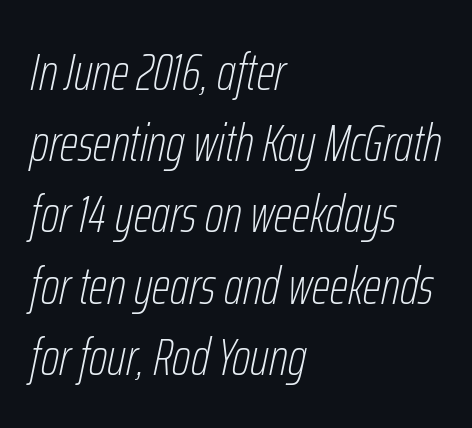
Q: Is the text bold? A: No.
Q: Is the text italic (slanted)? A: Yes, it leans right by about 12 degrees.
Q: Is the text underlined? A: No.
Q: How is the paragraph aligned? A: Left-aligned.
Q: Is the spacing between letters normal or unusually wide? A: Normal.
Q: Is the spacing between lines tight, normal or loose? A: Normal.
Q: Width (condensed, normal, or wide)? A: Condensed.
Q: Stroke contrast? A: Low.
Q: x-height? A: Medium.
Q: Monospaced? A: No.
